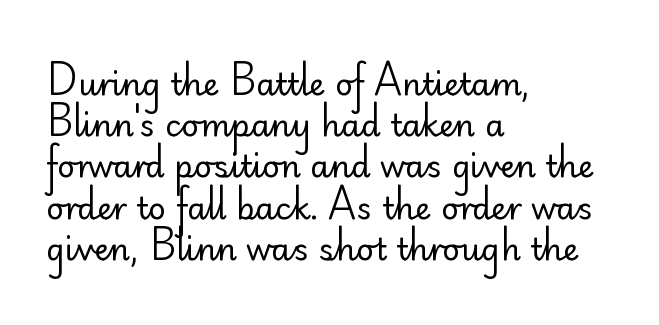
Notice how descenders clear the ascenders below comfortably — that's standard leading. The tracking reads as untouched default to a designer's eye. A roman cut, with each character standing at attention. Rule under the text: the space is simply empty.
